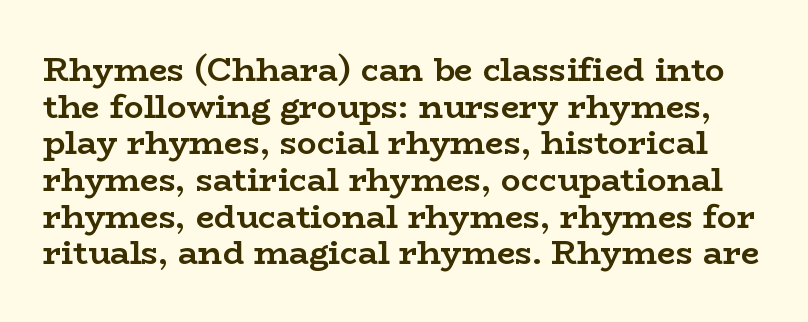
Compared with typical paragraphs, the rows here are closer together. Standard letterfit; no display-style spreading of the glyphs. The typography opts for an upright posture over an oblique one. The letters are bold, with thick, heavy strokes.
